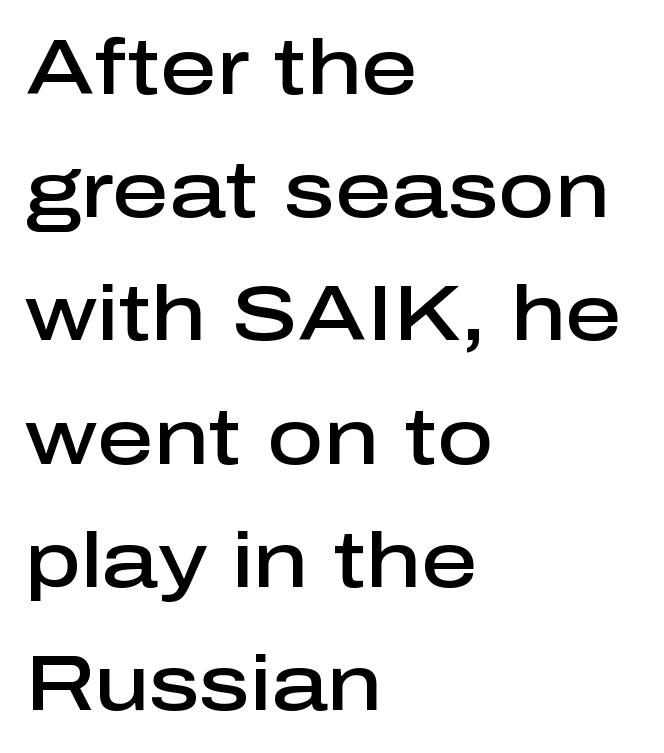
{"serif": "no", "italic": "no", "bold": "semi", "weight": "semibold", "width": "normal", "stroke_contrast": "low", "x_height": "medium", "monospaced": "no", "underline": "no", "align": "left", "line_spacing": "normal", "line_spacing_ratio": 1.58, "letter_spacing": "normal", "letter_spacing_em": 0.0, "glyph_px": 78}
